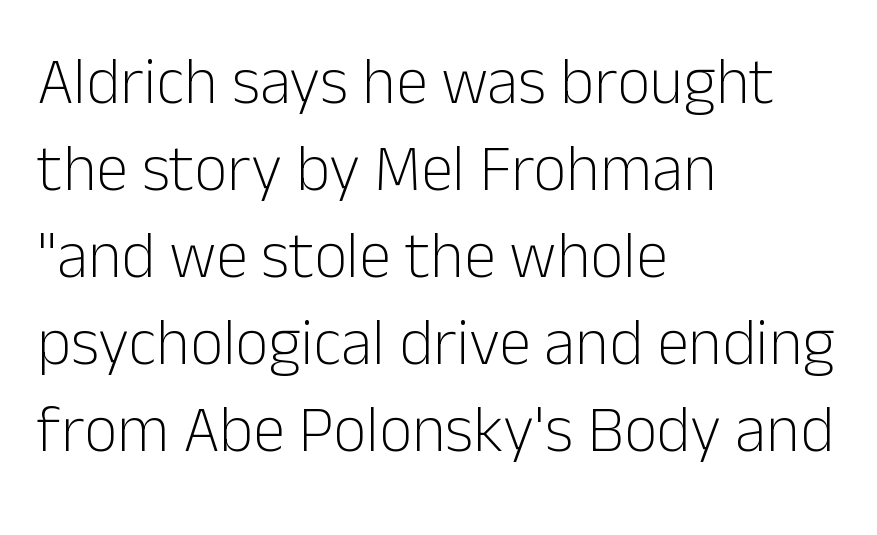
{"serif": "no", "italic": "no", "bold": "no", "weight": "light", "width": "normal", "stroke_contrast": "low", "x_height": "medium", "monospaced": "no", "underline": "no", "align": "left", "line_spacing": "normal", "line_spacing_ratio": 1.34, "letter_spacing": "normal", "letter_spacing_em": 0.0, "glyph_px": 65}
